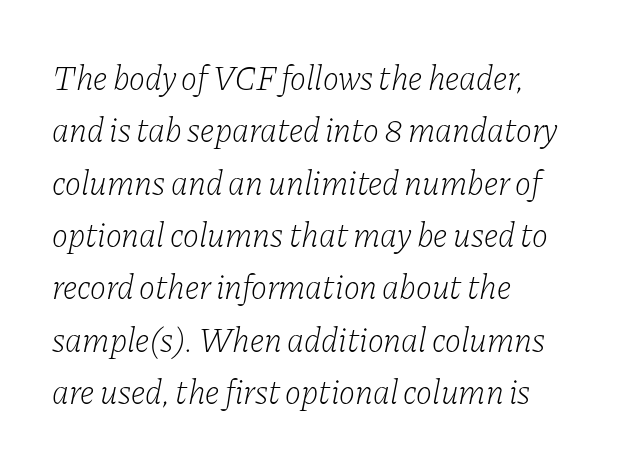
Between one letter and the next there's only the usual sliver of space. Underlining? Definitely not there. Weight class: somewhere from thin through regular. Do the characters align in a grid? No, the font is proportional. These lines stack with their left ends in a neat column. Letterform terminals end in serifs throughout the passage.
